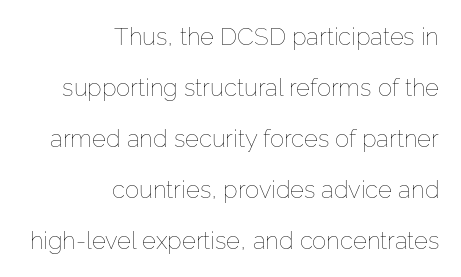
Q: Is the text bold? A: No.
Q: Is the text italic (slanted)? A: No, it is upright.
Q: Is the text underlined? A: No.
Q: How is the paragraph aligned? A: Right-aligned.
Q: Is the spacing between letters normal or unusually wide? A: Normal.
Q: Is the spacing between lines tight, normal or loose? A: Loose.
